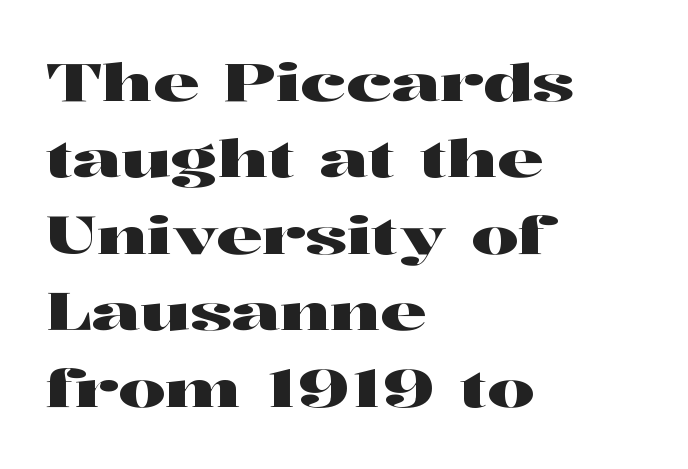
The image shows 52 px wide serif type, upright; set left-aligned, normal line spacing (1.47x), normal letter spacing, not underlined; high stroke contrast and a medium x-height.
